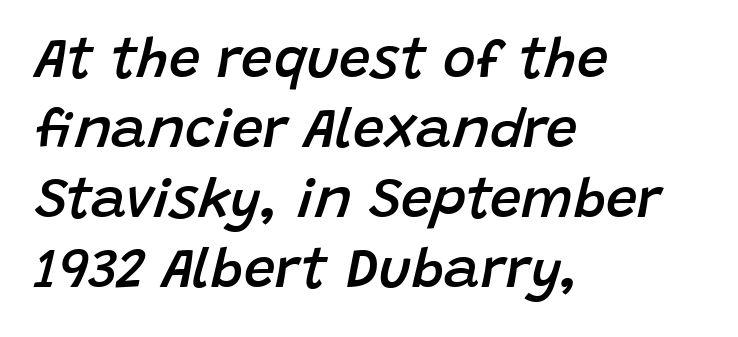
Q: Is the text bold? A: Semi-bold.
Q: Is the text italic (slanted)? A: Yes, it leans right by about 15 degrees.
Q: Is the text underlined? A: No.
Q: How is the paragraph aligned? A: Left-aligned.
Q: Is the spacing between letters normal or unusually wide? A: Normal.
Q: Is the spacing between lines tight, normal or loose? A: Normal.
Q: Width (condensed, normal, or wide)? A: Normal.
Q: Stroke contrast? A: Low.
Q: x-height? A: Large.
Q: Monospaced? A: No.
